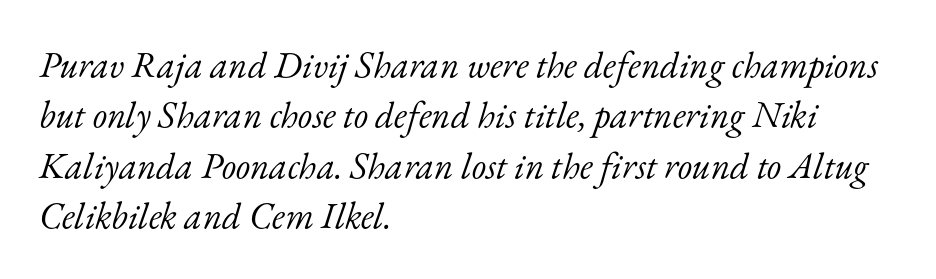
{"serif": "yes", "italic": "yes", "lean": "right", "slant_degrees": 17, "bold": "no", "weight": "light", "width": "normal", "stroke_contrast": "low", "x_height": "small", "monospaced": "no", "underline": "no", "align": "left", "line_spacing": "normal", "line_spacing_ratio": 1.36, "letter_spacing": "normal", "letter_spacing_em": 0.0, "glyph_px": 37}
